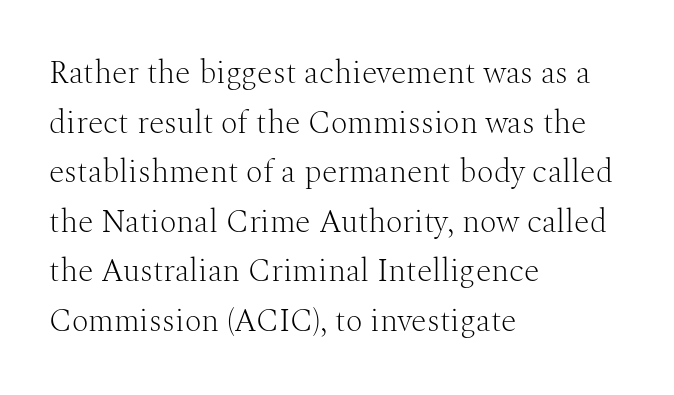
The image shows 32 px light serif type, upright; set left-aligned, normal line spacing (1.55x), normal letter spacing, not underlined; medium stroke contrast and a medium x-height.
